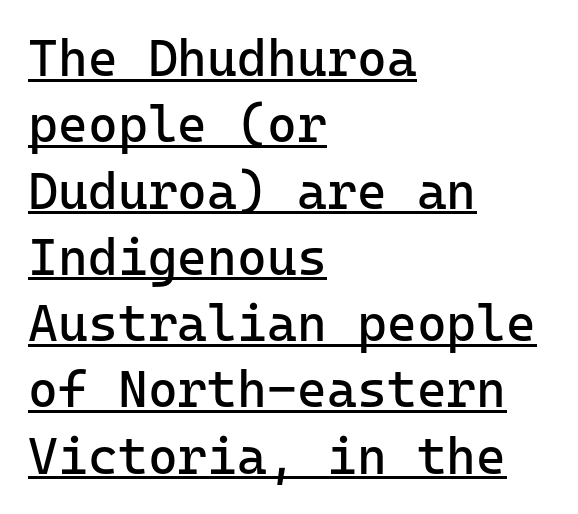
{"serif": "no", "italic": "no", "bold": "no", "weight": "regular", "width": "normal", "stroke_contrast": "low", "x_height": "medium", "monospaced": "yes", "underline": "yes", "align": "left", "line_spacing": "normal", "line_spacing_ratio": 1.3, "letter_spacing": "normal", "letter_spacing_em": 0.0, "glyph_px": 51}
